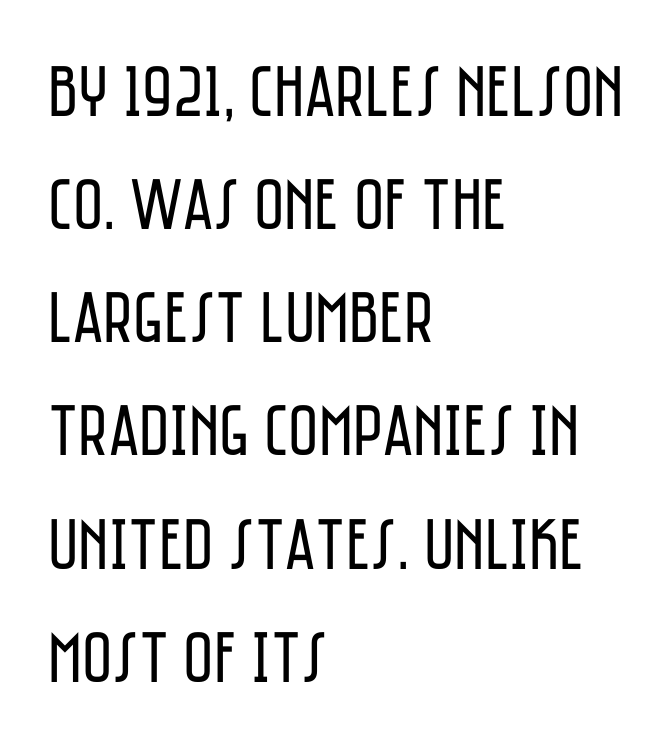
The image shows 73 px regular-weight, condensed sans-serif type, upright; set left-aligned, normal line spacing (1.55x), normal letter spacing, not underlined; low stroke contrast and a large x-height.
